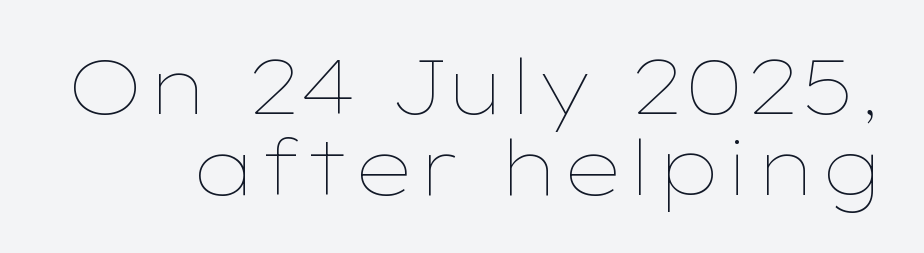
The image shows 76 px thin, wide type, upright; set tight line spacing (1.07x), normal letter spacing, not underlined; low stroke contrast and a medium x-height.
